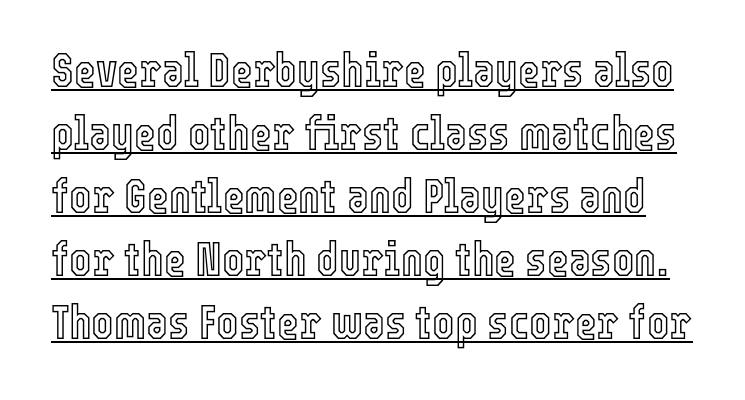
Emphasis is given by a line drawn under the lettering. Caption: standard tracking, unaltered. The rendering uses natural spacing where letterforms have individual widths. Nope, not italic — everything's standing straight.
